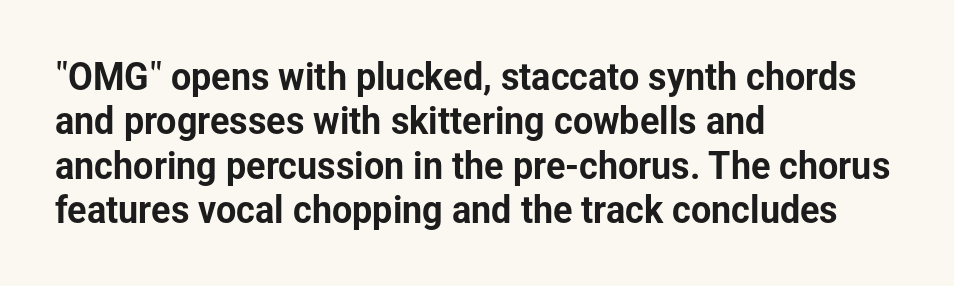
{"serif": "no", "italic": "no", "width": "normal", "stroke_contrast": "low", "x_height": "medium", "monospaced": "no", "underline": "no", "align": "left", "line_spacing_ratio": 1.23, "letter_spacing": "normal", "letter_spacing_em": 0.0, "glyph_px": 36}
